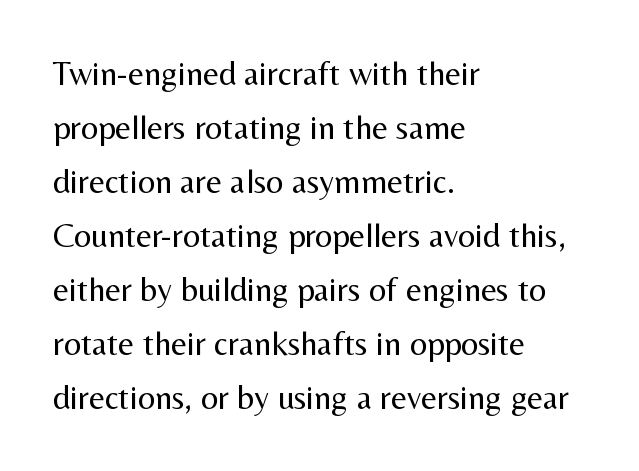
{"serif": "no", "italic": "no", "bold": "no", "weight": "regular", "width": "normal", "stroke_contrast": "medium", "x_height": "medium", "monospaced": "no", "underline": "no", "align": "left", "line_spacing": "normal", "line_spacing_ratio": 1.59, "letter_spacing": "normal", "letter_spacing_em": 0.0, "glyph_px": 34}
